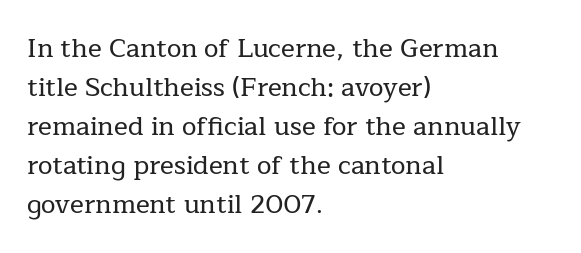
The image shows 26 px text type, upright; set left-aligned, normal line spacing (1.5x), normal letter spacing, not underlined.
